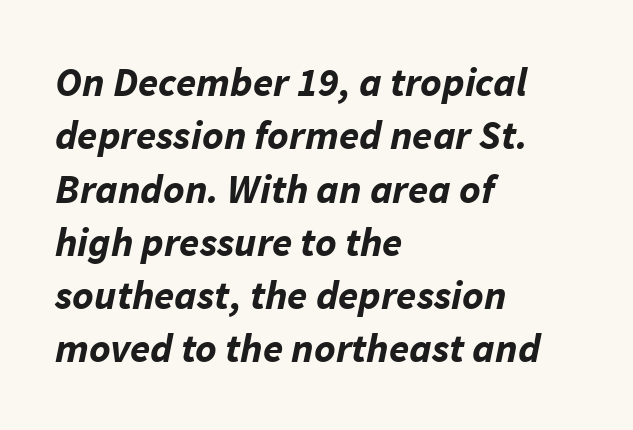
Each word holds together tightly as a unit, with standard inter-letter gaps. The glyphs are unaccompanied by any horizontal stroke below them. The typography opts for an oblique posture over an upright one. Visually the block forms a straight wall on the left and a jagged coastline on the right. A typesetter would call this proportional, since set widths differ per character. Leading matches the norm, producing a regular column.
